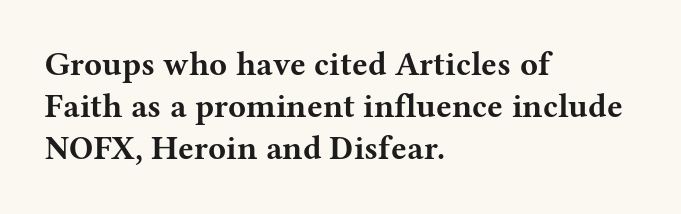
The rows are spaced the way most documents space them. A typesetter would call this proportional, since set widths differ per character. Quick note: underline off. Designer's note — italics off, roman on. The paragraph shown leans on its left margin. Tracking here is standard; glyphs follow each other at the usual distance.
